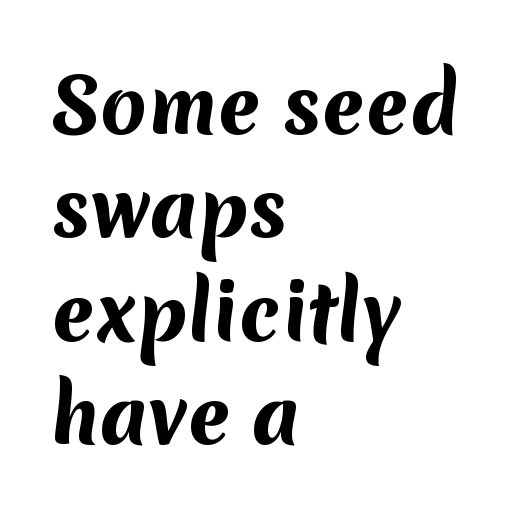
The image shows 75 px bold sans-serif type; set left-aligned, normal line spacing (1.38x), normal letter spacing, not underlined; medium stroke contrast and a medium x-height.
